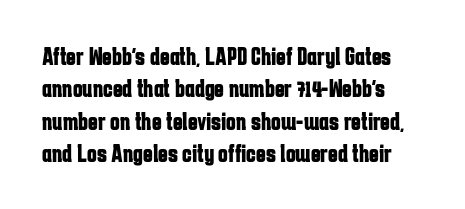
{"italic": "no", "bold": "yes", "underline": "no", "line_spacing": "normal", "line_spacing_ratio": 1.25, "letter_spacing": "normal", "letter_spacing_em": 0.0, "glyph_px": 26}
